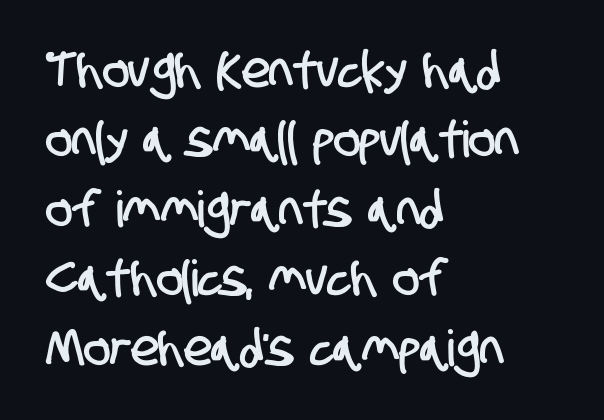
{"serif": "no", "width": "condensed", "stroke_contrast": "low", "x_height": "large", "monospaced": "no", "underline": "no", "align": "left", "line_spacing": "normal", "line_spacing_ratio": 1.39, "letter_spacing": "normal", "letter_spacing_em": 0.0, "glyph_px": 50}
